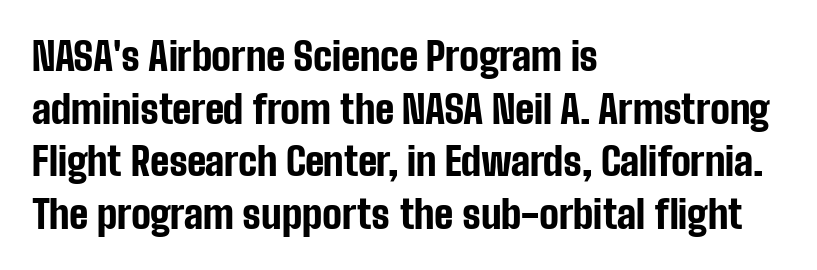
Vertical strokes here are truly vertical. These lines are set flush left with a ragged right edge. Emphasis by weight is at full strength: bold. Vertical spacing — default. A typesetter would call this proportional, since set widths differ per character. Default kerning and tracking; the words read as compact shapes.
